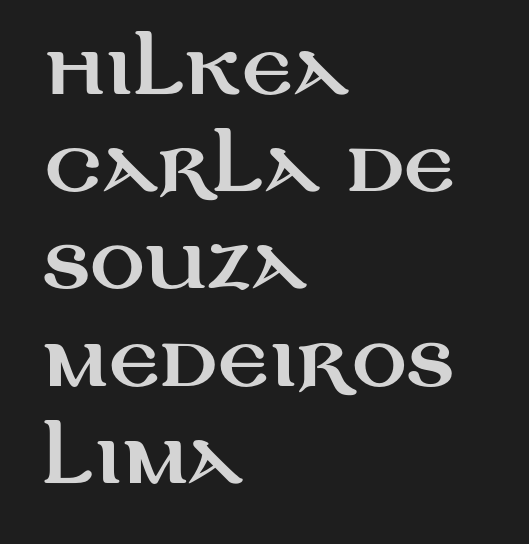
{"serif": "no", "italic": "no", "width": "wide", "stroke_contrast": "medium", "x_height": "large", "monospaced": "no", "underline": "no", "align": "left", "line_spacing": "normal", "line_spacing_ratio": 1.43, "letter_spacing": "normal", "letter_spacing_em": 0.0, "glyph_px": 68}
